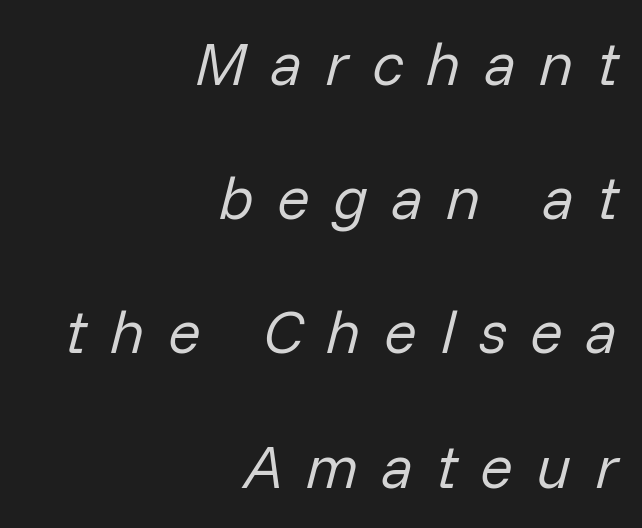
Q: Is the text bold? A: No.
Q: Is the text italic (slanted)? A: Yes, it leans right by about 14 degrees.
Q: Is the text underlined? A: No.
Q: How is the paragraph aligned? A: Right-aligned.
Q: Is the spacing between letters normal or unusually wide? A: Unusually wide.
Q: Is the spacing between lines tight, normal or loose? A: Loose.
Q: Width (condensed, normal, or wide)? A: Normal.
Q: Stroke contrast? A: Low.
Q: x-height? A: Medium.
Q: Monospaced? A: No.
